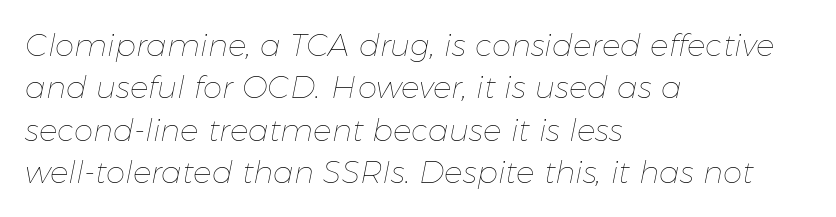
Is this a fixed-width face? No — the glyphs have proportional, varying widths. The strokes are not fattened; the text isn't bold. Visually the block forms a straight wall on the left and a jagged coastline on the right. Every character sits at an angle, as italics do. In terms of leading, this rendering sits right in the middle. Default kerning and tracking; the words read as compact shapes.
